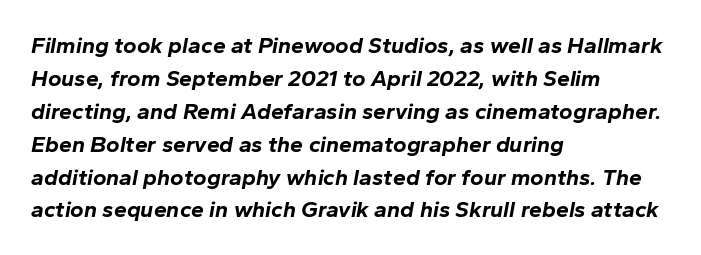
Q: Is the text bold? A: Yes.
Q: Is the text italic (slanted)? A: Yes, it leans right by about 10 degrees.
Q: Is the text underlined? A: No.
Q: How is the paragraph aligned? A: Left-aligned.
Q: Is the spacing between letters normal or unusually wide? A: Normal.
Q: Is the spacing between lines tight, normal or loose? A: Normal.
